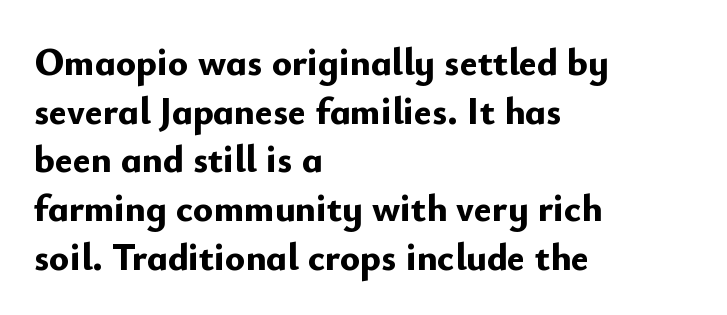
{"serif": "no", "italic": "no", "bold": "yes", "weight": "bold", "width": "normal", "stroke_contrast": "low", "x_height": "small", "monospaced": "no", "underline": "no", "align": "left", "line_spacing": "normal", "line_spacing_ratio": 1.28, "letter_spacing": "normal", "letter_spacing_em": 0.0, "glyph_px": 38}
